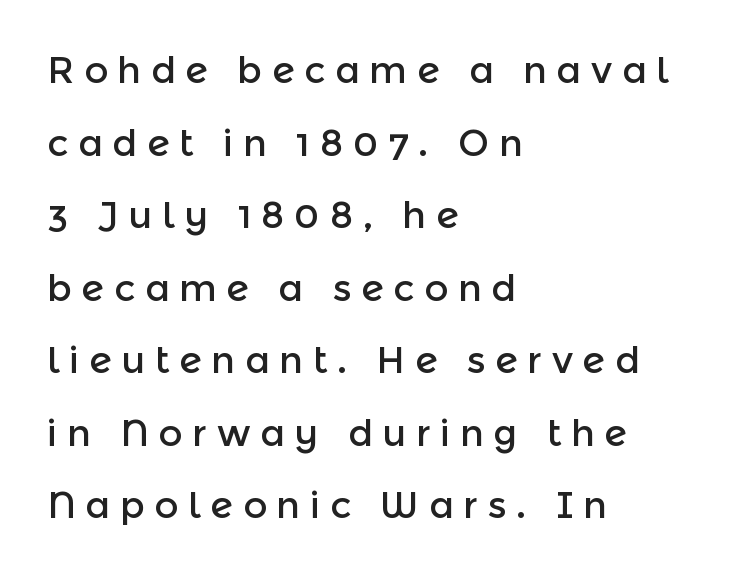
Q: Is the text italic (slanted)? A: No, it is upright.
Q: Is the typeface a serif or a sans-serif typeface? A: Sans-serif.
Q: Is the text underlined? A: No.
Q: How is the paragraph aligned? A: Left-aligned.
Q: Is the spacing between letters normal or unusually wide? A: Unusually wide.
Q: Is the spacing between lines tight, normal or loose? A: Loose.
Q: Width (condensed, normal, or wide)? A: Normal.
Q: x-height? A: Medium.
Q: Monospaced? A: No.
